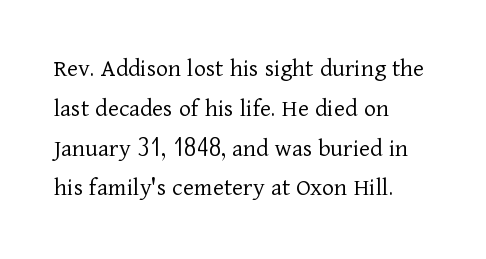
The image shows 26 px text type, upright; set left-aligned, normal line spacing (1.53x), normal letter spacing, not underlined.
